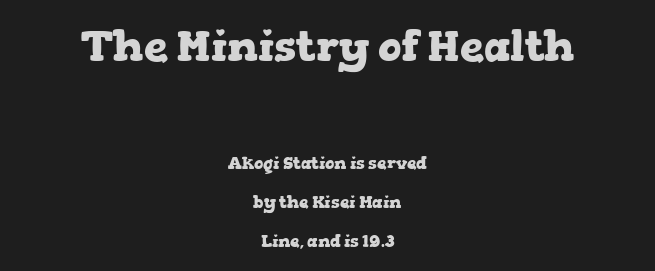
Set as a true bold cut, around the 700 mark. Layout note: lines centered. The passage shown stacks its lines with a broad gap. The line texture is even and compact thanks to regular tracking.
